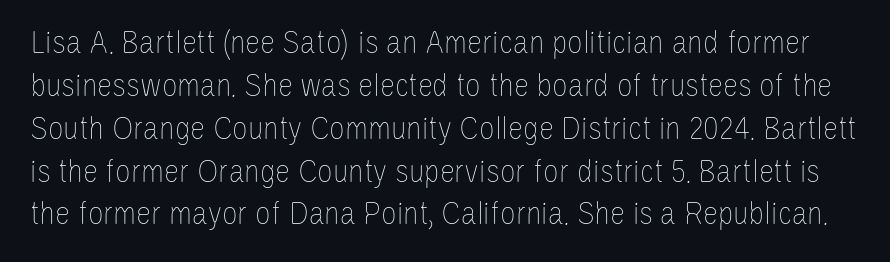
{"italic": "no", "bold": "no", "weight": "thin", "width": "condensed", "stroke_contrast": "low", "x_height": "large", "monospaced": "no", "underline": "no", "line_spacing": "normal", "line_spacing_ratio": 1.26, "letter_spacing": "normal", "letter_spacing_em": 0.0, "glyph_px": 34}
